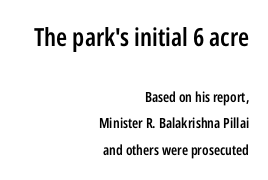
The image shows 25 px text type, upright; set right-aligned, loose line spacing (1.91x), normal letter spacing, not underlined; the first (top) block is 1.79x larger.
